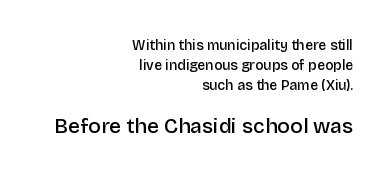
Q: Is the text bold? A: Semi-bold.
Q: Is the text italic (slanted)? A: No, it is upright.
Q: Is the text underlined? A: No.
Q: How is the paragraph aligned? A: Right-aligned.
Q: Is the spacing between letters normal or unusually wide? A: Normal.
Q: Is the spacing between lines tight, normal or loose? A: Normal.
Q: Which block of text is set in a larger size, the first (top) or the second (bottom)? A: The second (bottom) one.
